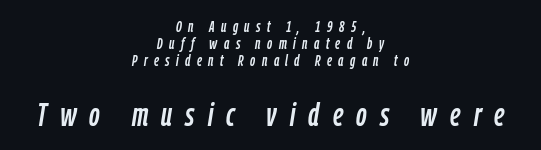
Q: Is the text italic (slanted)? A: Yes, it leans right by about 9 degrees.
Q: Is the text underlined? A: No.
Q: How is the paragraph aligned? A: Centered.
Q: Is the spacing between letters normal or unusually wide? A: Unusually wide.
Q: Is the spacing between lines tight, normal or loose? A: Tight.
Q: Which block of text is set in a larger size, the first (top) or the second (bottom)? A: The second (bottom) one.
Q: Width (condensed, normal, or wide)? A: Condensed.
Q: Stroke contrast? A: Low.
Q: x-height? A: Medium.
Q: Monospaced? A: No.
